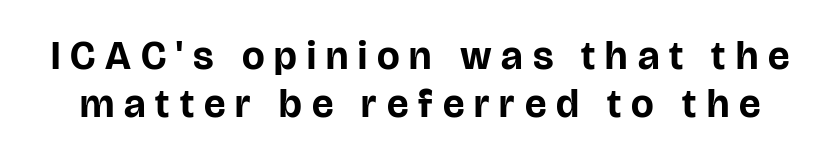
{"serif": "no", "italic": "no", "bold": "yes", "weight": "bold", "width": "normal", "stroke_contrast": "low", "x_height": "large", "monospaced": "no", "underline": "no", "line_spacing_ratio": 1.21, "letter_spacing": "wide", "letter_spacing_em": 0.25, "glyph_px": 40}
